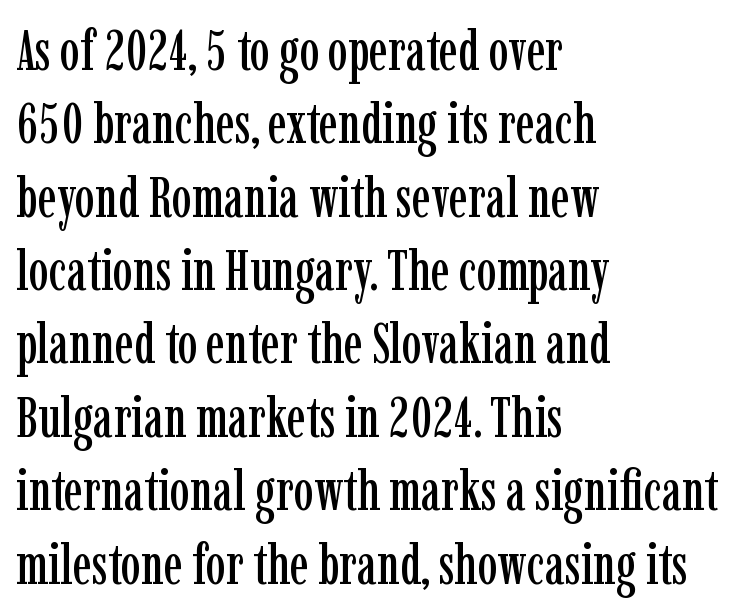
{"serif": "yes", "italic": "no", "width": "condensed", "stroke_contrast": "low", "x_height": "medium", "monospaced": "no", "underline": "no", "align": "left", "line_spacing": "normal", "line_spacing_ratio": 1.31, "letter_spacing": "normal", "letter_spacing_em": 0.0, "glyph_px": 56}
